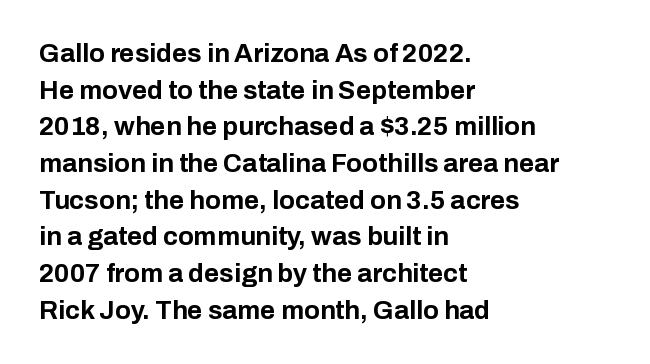
The image shows 26 px bold type, upright; set left-aligned, normal line spacing (1.41x), normal letter spacing, not underlined.
